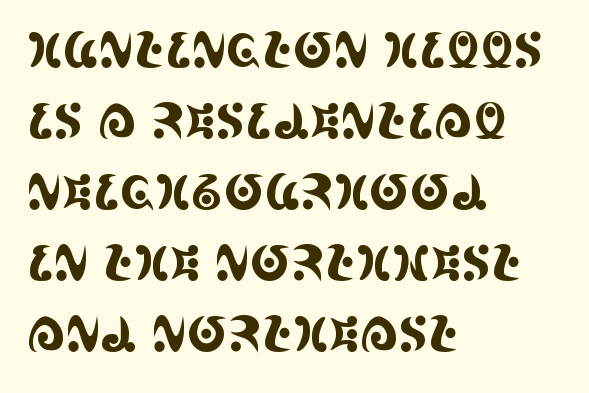
Do the characters align in a grid? No, the font is proportional. Each new line begins a customary step beneath the previous one. A typesetter would mark this as roman, not italic. This is serif lettering, the kind often seen in printed books.
